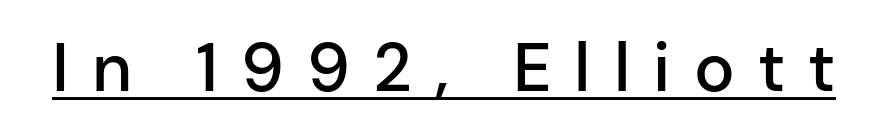
The image shows 68 px semibold sans-serif type, upright; set unusually wide letter spacing (+0.34 em), underlined; low stroke contrast and a medium x-height.
